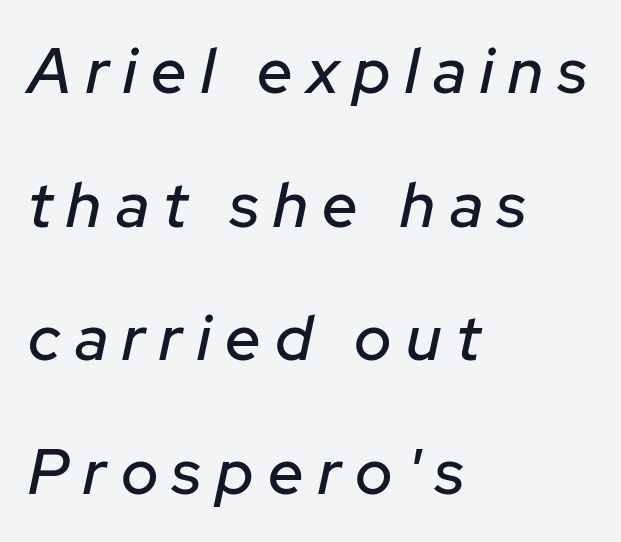
{"italic": "yes", "lean": "right", "slant_degrees": 12, "width": "normal", "stroke_contrast": "low", "x_height": "medium", "monospaced": "no", "underline": "no", "align": "left", "line_spacing": "loose", "line_spacing_ratio": 2.12, "letter_spacing": "wide", "letter_spacing_em": 0.23, "glyph_px": 63}
